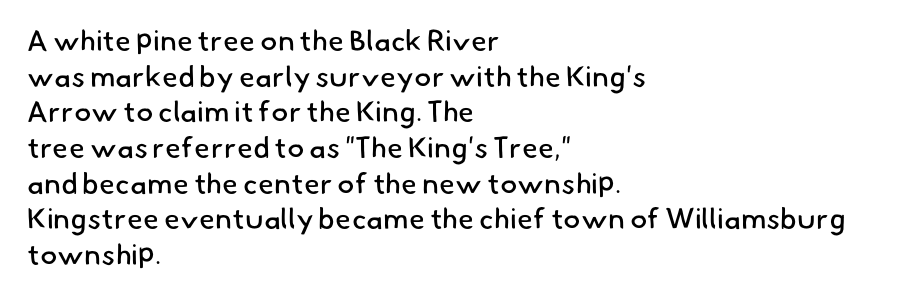
{"serif": "no", "bold": "no", "weight": "regular", "width": "normal", "stroke_contrast": "low", "x_height": "small", "monospaced": "no", "underline": "no", "align": "left", "line_spacing_ratio": 1.23, "letter_spacing": "normal", "letter_spacing_em": 0.0, "glyph_px": 29}
